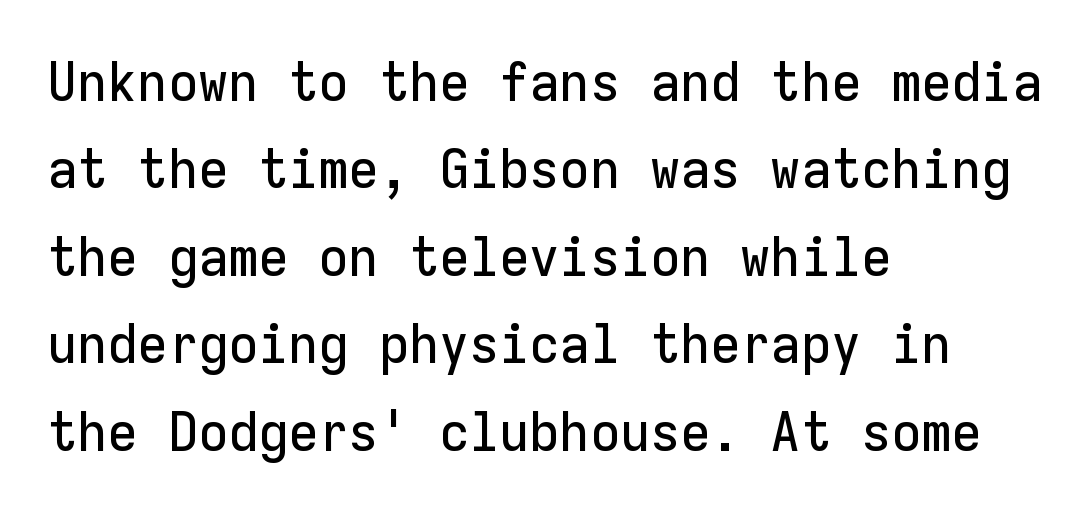
The image shows 55 px sans-serif type, upright, monospaced; set left-aligned, normal line spacing (1.59x), normal letter spacing, not underlined; low stroke contrast and a medium x-height.
